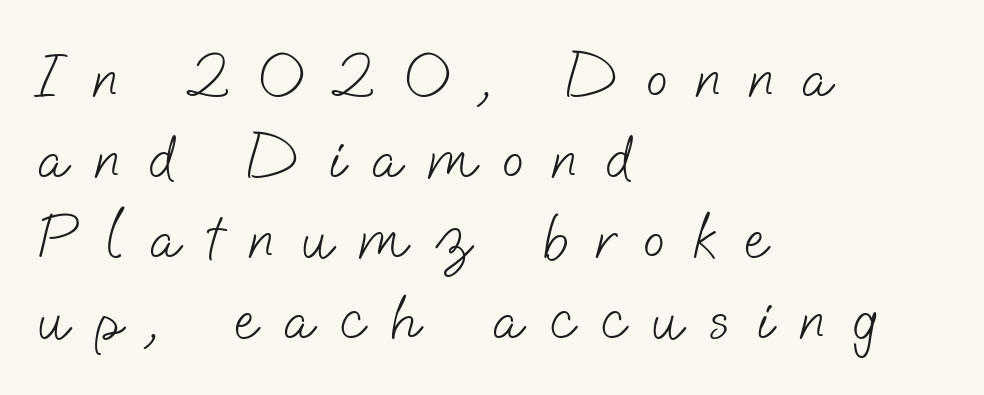
The image shows 64 px light sans-serif type; set left-aligned, normal line spacing (1.26x), unusually wide letter spacing (+0.43 em), not underlined; low stroke contrast and a small x-height.
